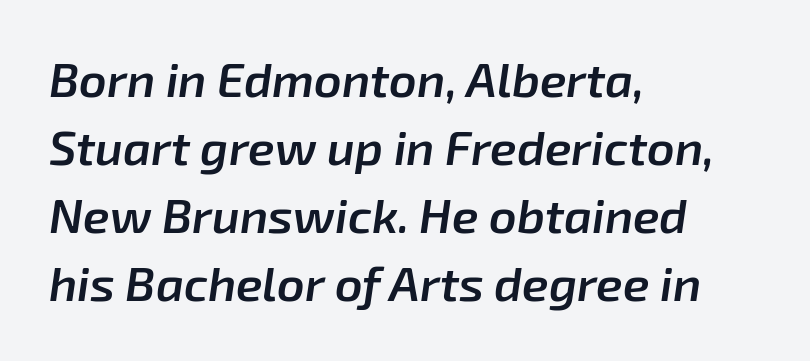
The characters look somewhat weighty, a semibold short of true bold. The face used here is rendered with its standard letterfit. Words float on clear page, feet unadorned. The vertical gap from one line to the next is medium. The setting favours the left margin, as ordinary paragraphs usually do.
